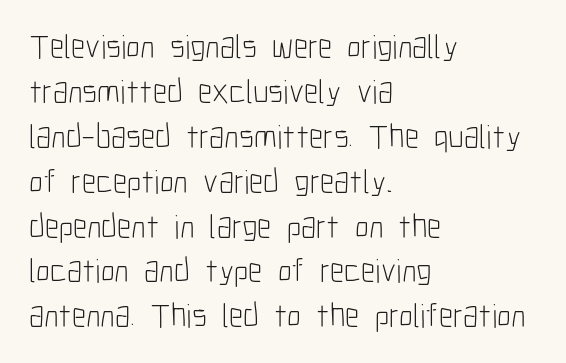
The image shows 34 px light, condensed sans-serif type, upright; set left-aligned, normal line spacing (1.32x), normal letter spacing, not underlined; low stroke contrast and a medium x-height.
